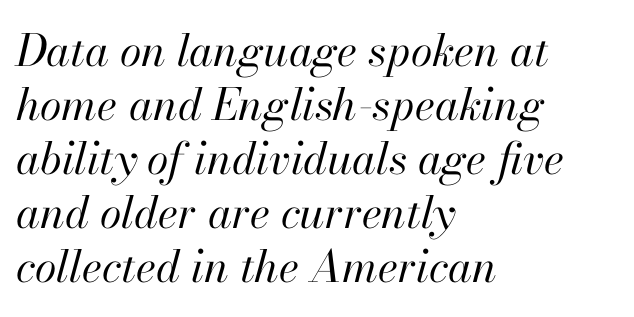
The image shows 44 px regular-weight type, italic (leaning right); set left-aligned, line spacing 1.23x, normal letter spacing, not underlined; high stroke contrast and a small x-height.
